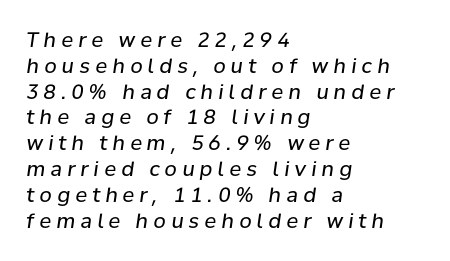
Q: Is the text bold? A: No.
Q: Is the text italic (slanted)? A: Yes, it leans right by about 8 degrees.
Q: Is the text underlined? A: No.
Q: How is the paragraph aligned? A: Left-aligned.
Q: Is the spacing between letters normal or unusually wide? A: Unusually wide.
Q: Is the spacing between lines tight, normal or loose? A: Normal.
